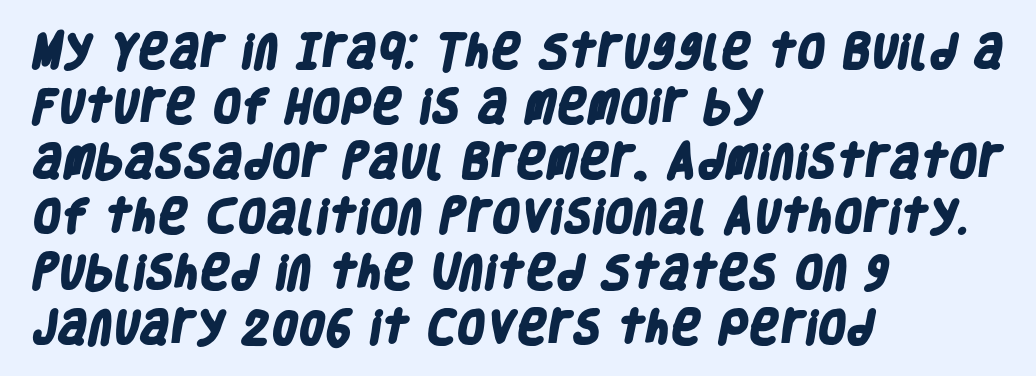
Q: Is the text bold? A: Yes.
Q: Is the typeface a serif or a sans-serif typeface? A: Sans-serif.
Q: Is the text underlined? A: No.
Q: How is the paragraph aligned? A: Left-aligned.
Q: Is the spacing between letters normal or unusually wide? A: Normal.
Q: Is the spacing between lines tight, normal or loose? A: Normal.
Q: Width (condensed, normal, or wide)? A: Condensed.
Q: Stroke contrast? A: Low.
Q: x-height? A: Large.
Q: Monospaced? A: No.
